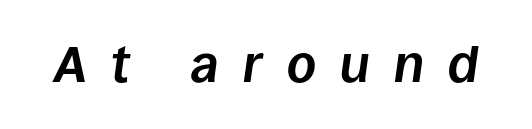
{"italic": "yes", "lean": "right", "slant_degrees": 8, "bold": "yes", "weight": "bold", "width": "normal", "stroke_contrast": "low", "x_height": "large", "monospaced": "no", "underline": "no", "letter_spacing": "wide", "letter_spacing_em": 0.47, "glyph_px": 51}
